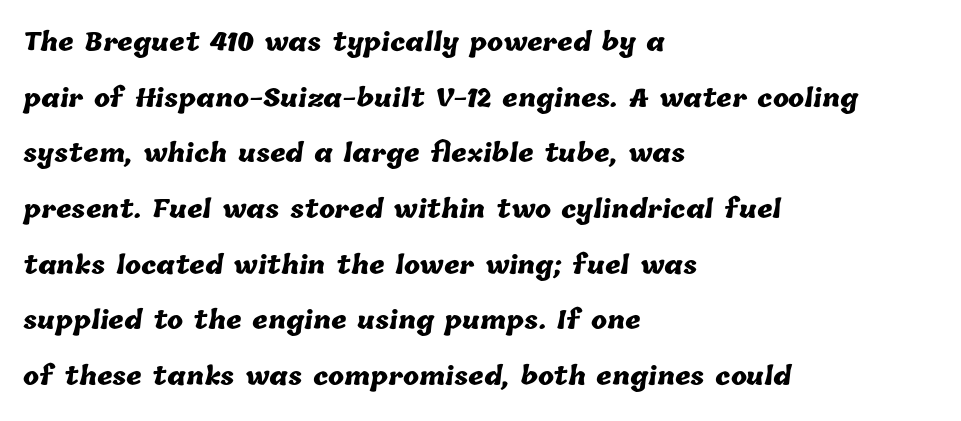
The image shows 24 px bold type; set left-aligned, loose line spacing (2.32x), normal letter spacing, not underlined.
